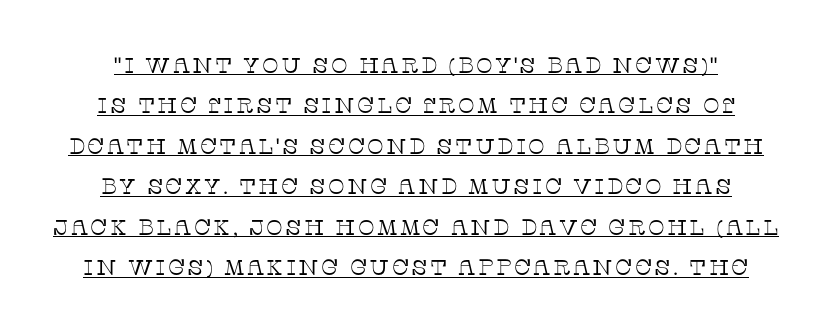
The image shows 22 px text type, upright; set line spacing 1.84x, underlined.
